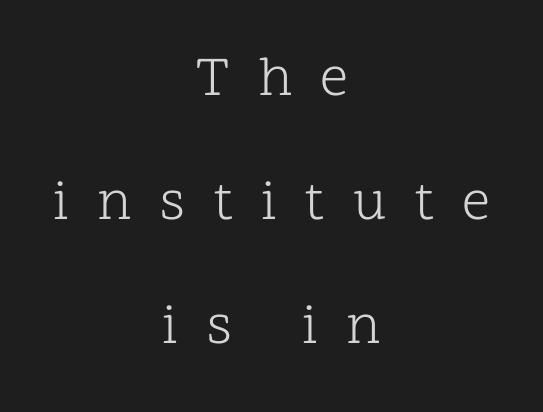
{"serif": "yes", "italic": "no", "bold": "no", "weight": "light", "width": "normal", "stroke_contrast": "low", "x_height": "medium", "monospaced": "no", "underline": "no", "align": "center", "line_spacing": "loose", "line_spacing_ratio": 2.21, "letter_spacing": "wide", "letter_spacing_em": 0.5, "glyph_px": 56}
